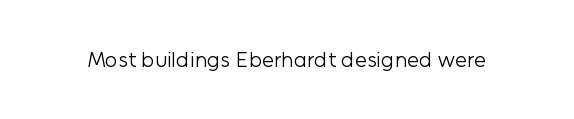
The space directly below the letters is spotless. Quick note: not italic, upright. The line texture is even and compact thanks to regular tracking. These glyphs show unthickened strokes, regular width or finer.
